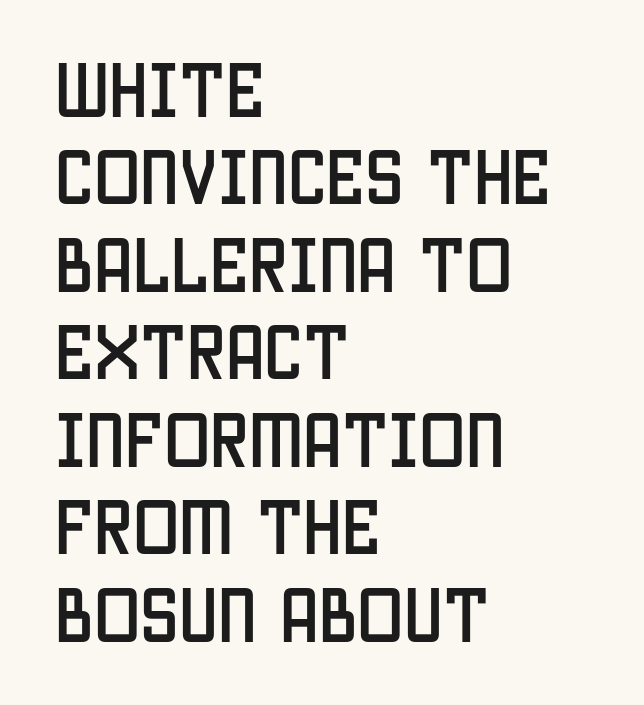
The lines are quadded left. Only glyphs here, with clear space below each row. These lines sit exactly where default settings would place them. The rendering uses natural spacing where letterforms have individual widths. This sample uses plain, unmodified letter spacing.
